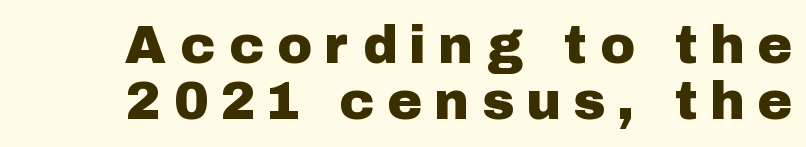
Q: Is the text italic (slanted)? A: No, it is upright.
Q: Is the typeface a serif or a sans-serif typeface? A: Sans-serif.
Q: Is the text underlined? A: No.
Q: Is the spacing between letters normal or unusually wide? A: Unusually wide.
Q: Is the spacing between lines tight, normal or loose? A: Tight.
Q: Width (condensed, normal, or wide)? A: Normal.
Q: Stroke contrast? A: Low.
Q: x-height? A: Medium.
Q: Monospaced? A: No.
